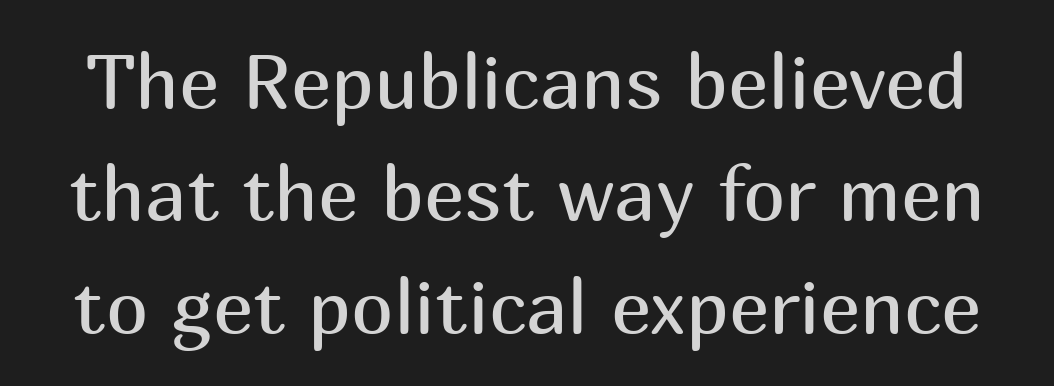
{"serif": "no", "italic": "no", "bold": "no", "weight": "regular", "width": "normal", "stroke_contrast": "medium", "x_height": "medium", "monospaced": "no", "underline": "no", "line_spacing": "normal", "line_spacing_ratio": 1.48, "letter_spacing": "normal", "letter_spacing_em": 0.0, "glyph_px": 76}
